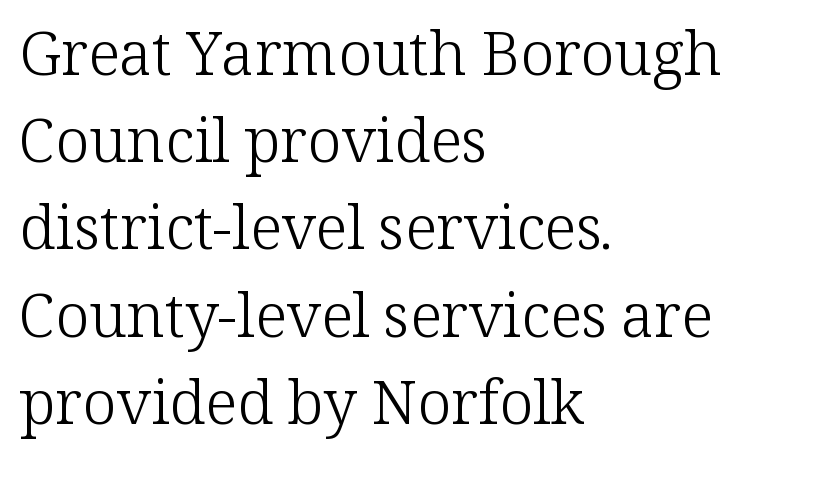
Letters have the restrained weight of plain body copy at most. Honestly, the row spacing looks completely unremarkable. Notice how the passage keeps a crisp vertical edge on the left only. The space beneath each line is pristine and unruled. Is the letter spacing exaggerated? No — it looks like the ordinary default. Italic? Not at all — the glyphs are vertical.
